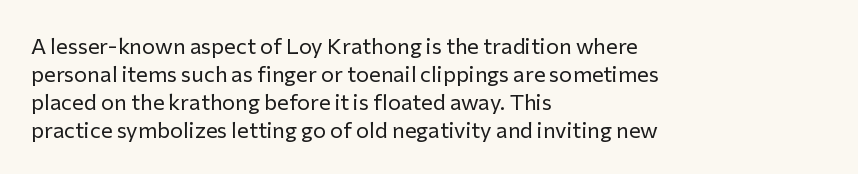
The image shows 22 px text type, upright; set left-aligned, normal line spacing (1.27x), normal letter spacing, not underlined.
